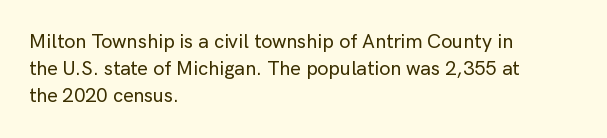
The image shows 20 px text type, upright; set left-aligned, normal line spacing (1.36x), normal letter spacing, not underlined.
